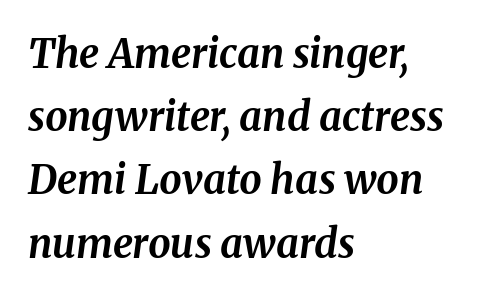
The image shows 40 px bold type, italic (leaning right); set left-aligned, normal line spacing (1.58x), normal letter spacing, not underlined; medium stroke contrast and a medium x-height.
